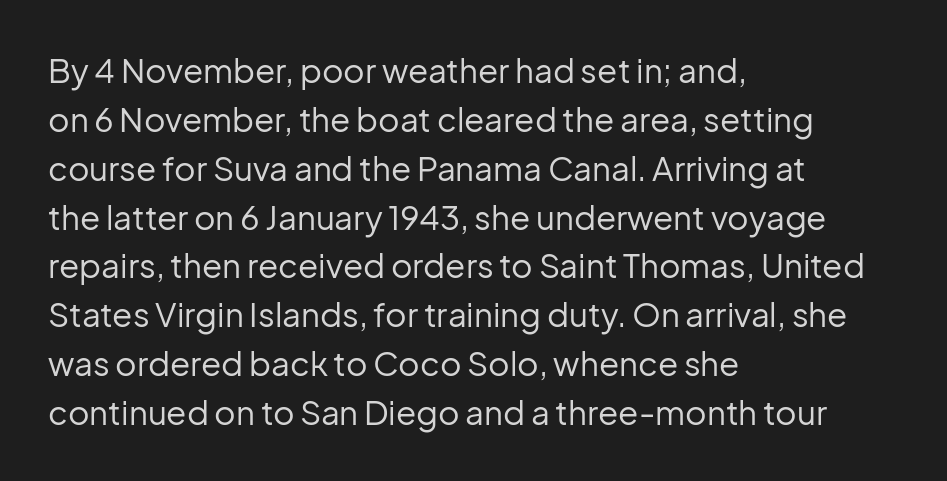
Q: Is the text bold? A: No.
Q: Is the text italic (slanted)? A: No, it is upright.
Q: Is the typeface a serif or a sans-serif typeface? A: Sans-serif.
Q: Is the text underlined? A: No.
Q: How is the paragraph aligned? A: Left-aligned.
Q: Is the spacing between letters normal or unusually wide? A: Normal.
Q: Is the spacing between lines tight, normal or loose? A: Normal.
Q: Width (condensed, normal, or wide)? A: Normal.
Q: Stroke contrast? A: Low.
Q: x-height? A: Medium.
Q: Monospaced? A: No.
